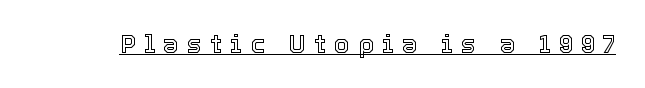
The image shows 25 px text type, upright; set unusually wide letter spacing (+0.33 em), underlined.
